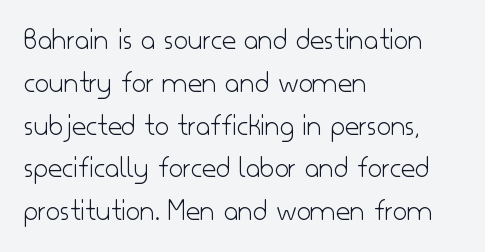
The image shows 31 px light sans-serif type, upright; set left-aligned, normal line spacing (1.38x), normal letter spacing, not underlined; low stroke contrast and a small x-height.
